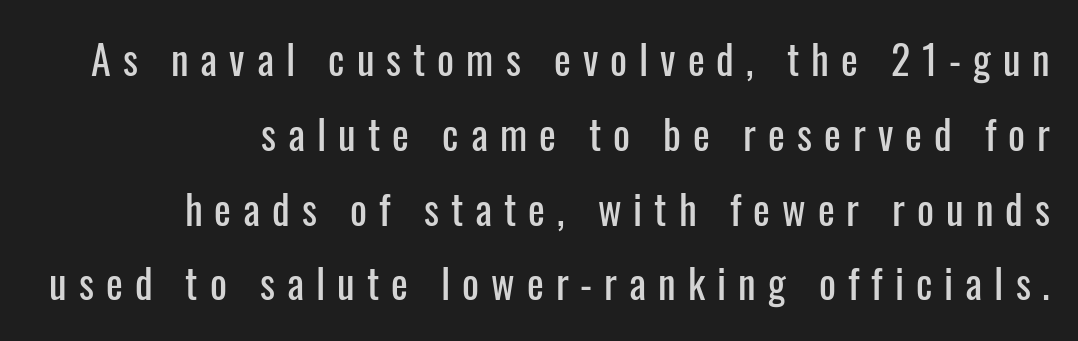
Q: Is the text italic (slanted)? A: No, it is upright.
Q: Is the typeface a serif or a sans-serif typeface? A: Sans-serif.
Q: Is the text underlined? A: No.
Q: How is the paragraph aligned? A: Right-aligned.
Q: Is the spacing between letters normal or unusually wide? A: Unusually wide.
Q: Width (condensed, normal, or wide)? A: Condensed.
Q: Stroke contrast? A: Low.
Q: x-height? A: Medium.
Q: Monospaced? A: No.
